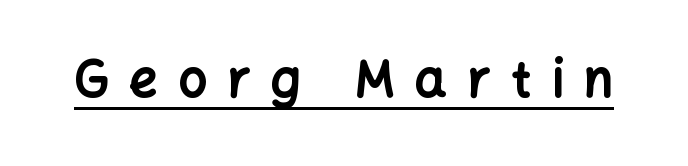
{"serif": "no", "italic": "no", "bold": "yes", "weight": "bold", "width": "normal", "stroke_contrast": "low", "x_height": "medium", "monospaced": "no", "underline": "yes", "letter_spacing": "wide", "letter_spacing_em": 0.41, "glyph_px": 50}
